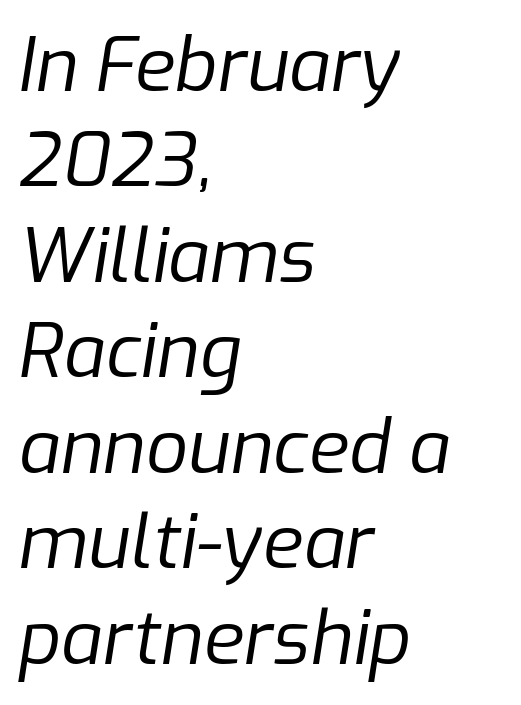
Q: Is the text bold? A: No.
Q: Is the text italic (slanted)? A: Yes, it leans right by about 9 degrees.
Q: Is the text underlined? A: No.
Q: How is the paragraph aligned? A: Left-aligned.
Q: Is the spacing between letters normal or unusually wide? A: Normal.
Q: Is the spacing between lines tight, normal or loose? A: Normal.
Q: Width (condensed, normal, or wide)? A: Normal.
Q: Stroke contrast? A: Low.
Q: x-height? A: Medium.
Q: Monospaced? A: No.
